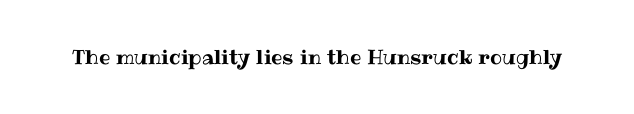
These lines keep a tight, regular rhythm from letter to letter. Unmarked baselines from the first word to the last. Italic: no, the glyphs are upright roman.
